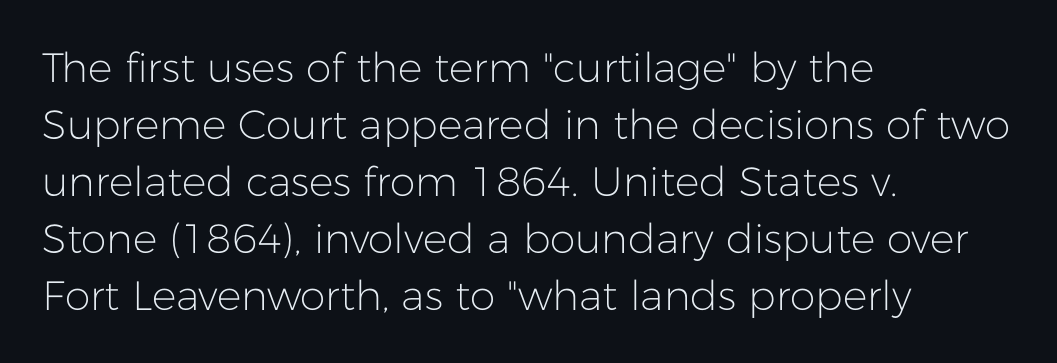
Q: Is the text bold? A: No.
Q: Is the text italic (slanted)? A: No, it is upright.
Q: Is the typeface a serif or a sans-serif typeface? A: Sans-serif.
Q: Is the text underlined? A: No.
Q: How is the paragraph aligned? A: Left-aligned.
Q: Is the spacing between letters normal or unusually wide? A: Normal.
Q: Is the spacing between lines tight, normal or loose? A: Normal.
Q: Width (condensed, normal, or wide)? A: Normal.
Q: Stroke contrast? A: Low.
Q: x-height? A: Medium.
Q: Monospaced? A: No.
